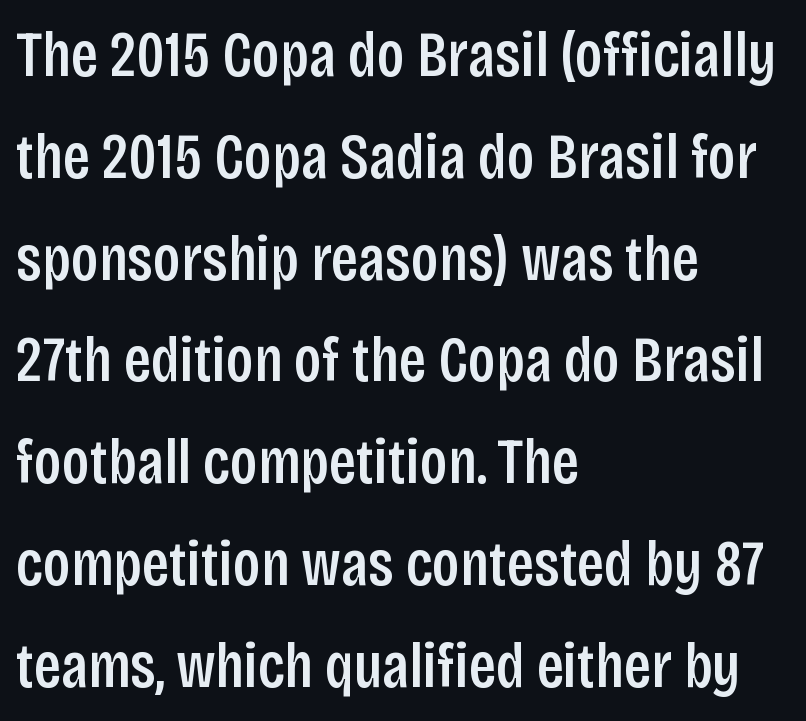
The image shows 64 px semibold, condensed sans-serif type, upright; set left-aligned, normal line spacing (1.59x), normal letter spacing, not underlined; low stroke contrast and a large x-height.
